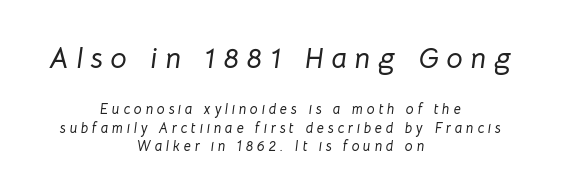
The image shows 29 px text type, italic (leaning right); set centered, normal line spacing (1.32x), unusually wide letter spacing (+0.27 em), not underlined; the first (top) block is 2.07x larger; low stroke contrast and a medium x-height.
